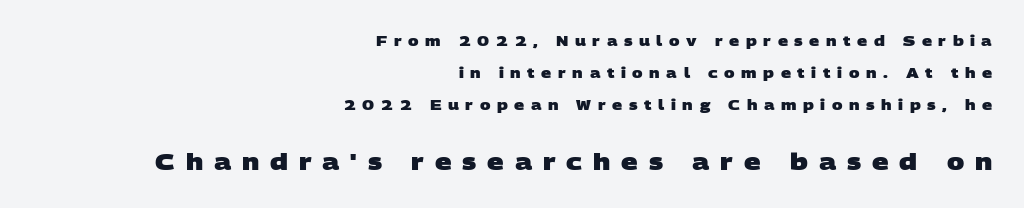
Q: Is the text bold? A: Yes.
Q: Is the text underlined? A: No.
Q: How is the paragraph aligned? A: Right-aligned.
Q: Is the spacing between letters normal or unusually wide? A: Unusually wide.
Q: Is the spacing between lines tight, normal or loose? A: Loose.
Q: Which block of text is set in a larger size, the first (top) or the second (bottom)? A: The second (bottom) one.
